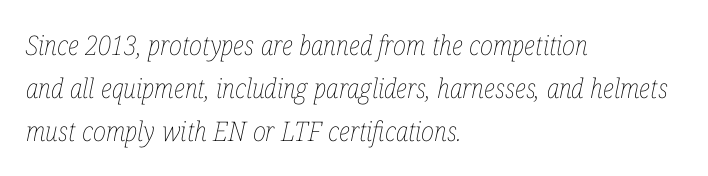
The typeface has the unassuming heft of standard copy or less. This sample keeps an unexceptional amount of space between lines. Honestly, the letter spacing is just normal — you wouldn't notice it. Teacher's note: observe the even left margin — that is flush-left alignment.
